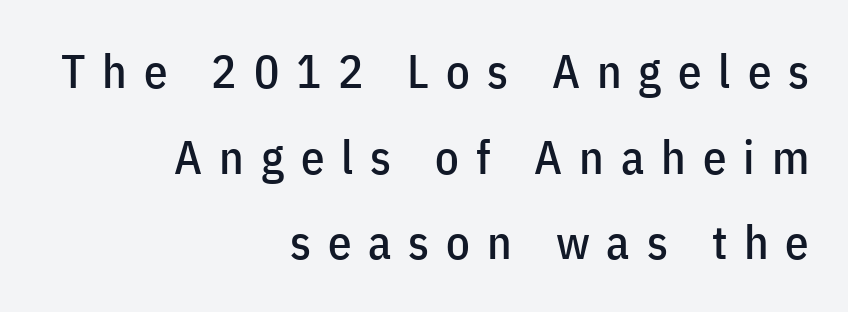
This is roman type, the default non-slanted kind. The rendering inserts visible extra space after every character. What kind of face is this? One without serifs — a sans. The passage shown is typed in a proportional face where columns would drift. Type without underlining.
